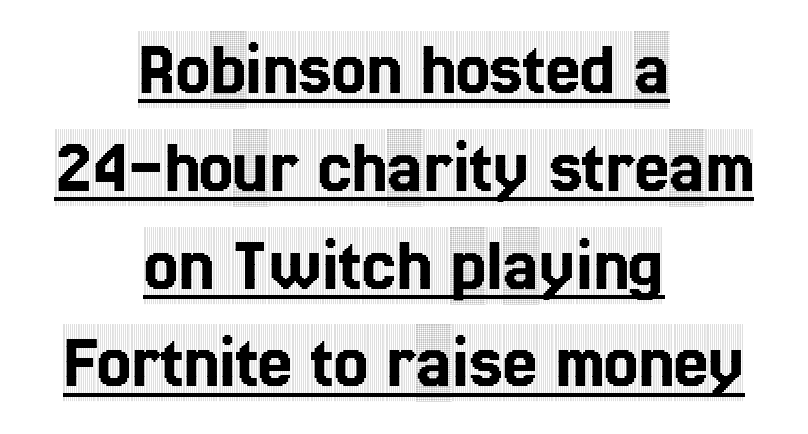
Tall strokes in this sample are plumb rather than angled. Leftover space on each line is divided equally before and after the words. Words appear dense and cohesive because spacing is normal. Vertical spacing — default. This rendering employs a face with finishing strokes, i.e., a serif.
